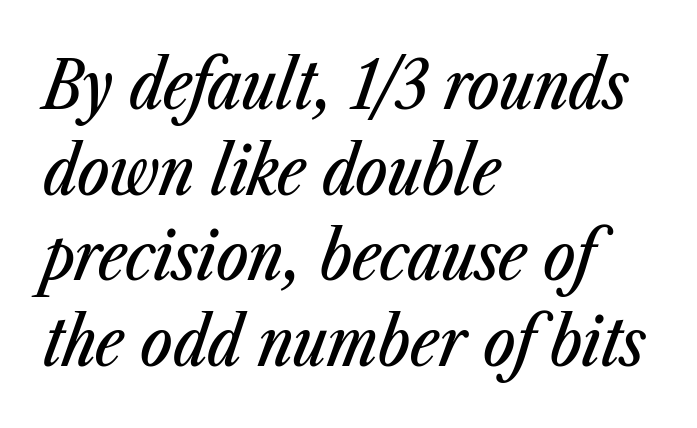
{"italic": "yes", "lean": "right", "slant_degrees": 23, "width": "condensed", "stroke_contrast": "low", "x_height": "medium", "monospaced": "no", "underline": "no", "align": "left", "line_spacing": "normal", "line_spacing_ratio": 1.26, "letter_spacing": "normal", "letter_spacing_em": 0.0, "glyph_px": 68}
